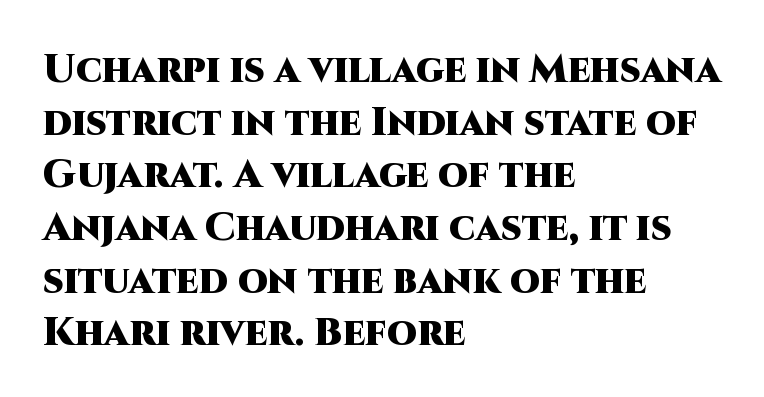
Q: Is the text bold? A: Yes.
Q: Is the text italic (slanted)? A: No, it is upright.
Q: Is the typeface a serif or a sans-serif typeface? A: Sans-serif.
Q: Is the text underlined? A: No.
Q: How is the paragraph aligned? A: Left-aligned.
Q: Is the spacing between letters normal or unusually wide? A: Normal.
Q: Is the spacing between lines tight, normal or loose? A: Normal.
Q: Width (condensed, normal, or wide)? A: Normal.
Q: Stroke contrast? A: High.
Q: x-height? A: Large.
Q: Monospaced? A: No.
